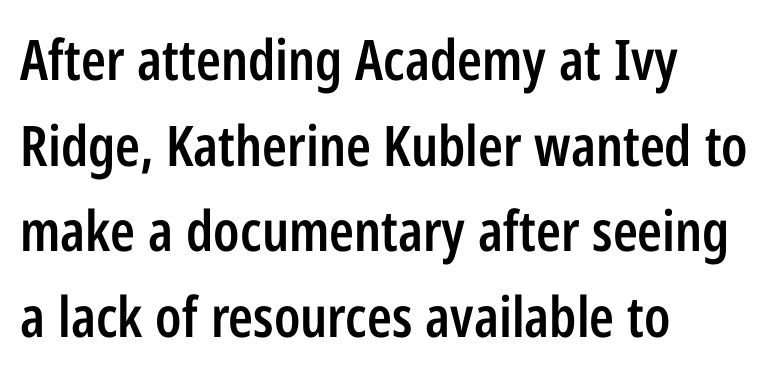
Q: Is the text bold? A: Semi-bold.
Q: Is the text italic (slanted)? A: No, it is upright.
Q: Is the typeface a serif or a sans-serif typeface? A: Sans-serif.
Q: Is the text underlined? A: No.
Q: How is the paragraph aligned? A: Left-aligned.
Q: Is the spacing between letters normal or unusually wide? A: Normal.
Q: Is the spacing between lines tight, normal or loose? A: Normal.
Q: Width (condensed, normal, or wide)? A: Condensed.
Q: Stroke contrast? A: Low.
Q: x-height? A: Medium.
Q: Monospaced? A: No.
